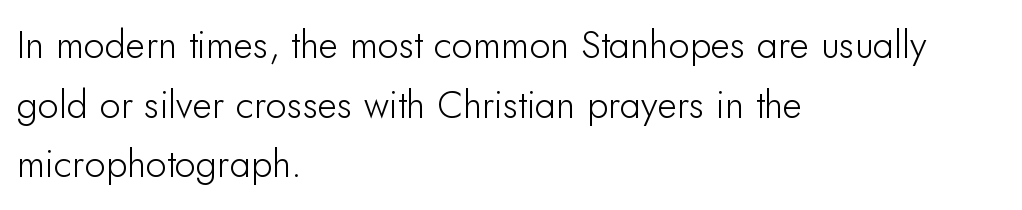
{"serif": "no", "italic": "no", "width": "normal", "stroke_contrast": "low", "x_height": "small", "monospaced": "no", "underline": "no", "align": "left", "line_spacing": "normal", "line_spacing_ratio": 1.57, "letter_spacing": "normal", "letter_spacing_em": 0.0, "glyph_px": 38}
